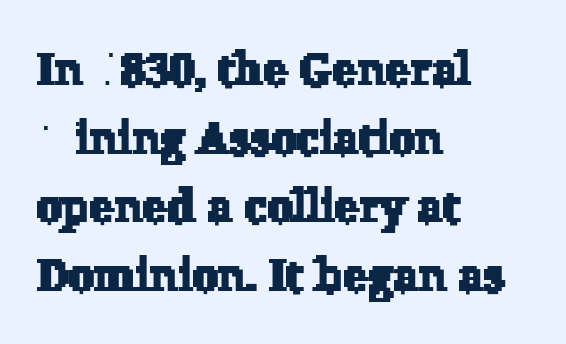
Descenders are the only things crossing below the line. The rendering uses natural spacing where letterforms have individual widths. The letters carry serifs — small finishing strokes at the ends of their stems. Does extra space separate the letters? No, they use regular spacing.
